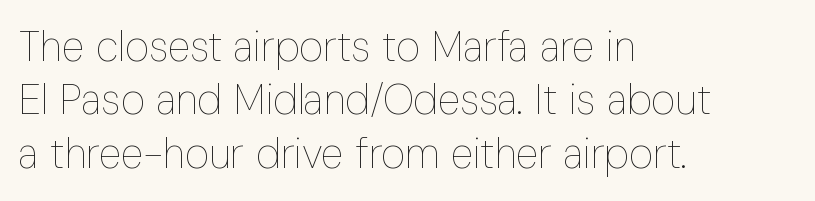
The image shows 42 px thin, condensed type, upright; set left-aligned, normal line spacing (1.27x), normal letter spacing, not underlined; low stroke contrast and a medium x-height.
